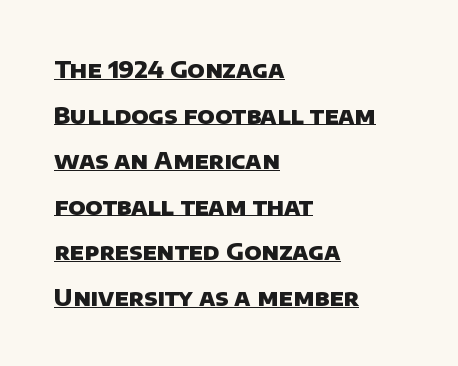
The text block is weighted toward the left margin, trailing off unevenly rightward. Here the glyphs are tracked normally, forming tight word shapes. Leading: increased. Each line of the rendering has a horizontal stroke beneath the glyphs.
